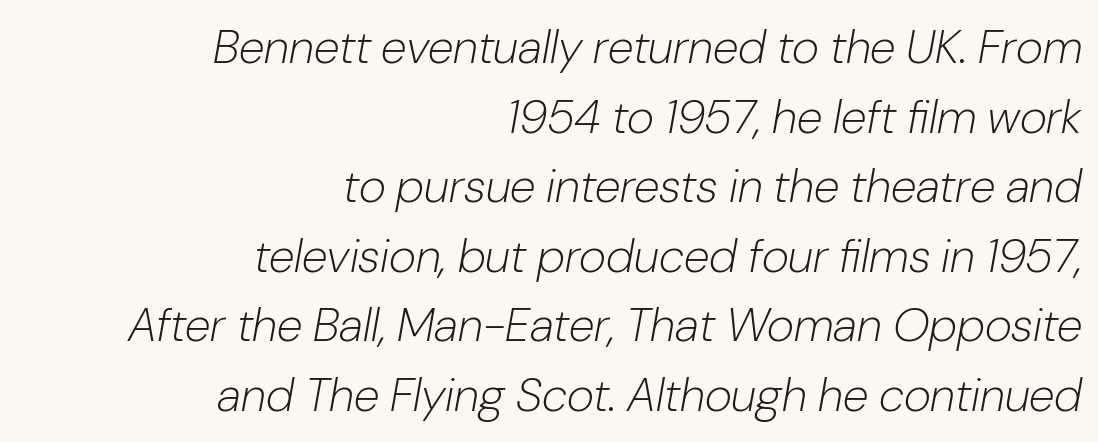
Q: Is the text bold? A: No.
Q: Is the text italic (slanted)? A: Yes, it leans right by about 10 degrees.
Q: Is the text underlined? A: No.
Q: How is the paragraph aligned? A: Right-aligned.
Q: Is the spacing between letters normal or unusually wide? A: Normal.
Q: Is the spacing between lines tight, normal or loose? A: Normal.
Q: Width (condensed, normal, or wide)? A: Normal.
Q: Stroke contrast? A: Low.
Q: x-height? A: Medium.
Q: Monospaced? A: No.
